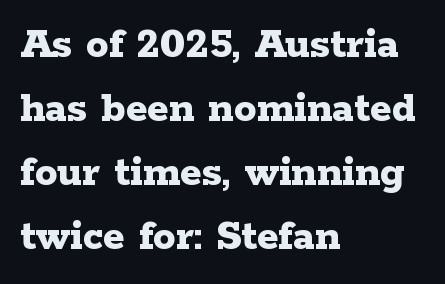
{"serif": "yes", "italic": "no", "bold": "yes", "weight": "bold", "width": "wide", "stroke_contrast": "low", "x_height": "medium", "monospaced": "no", "underline": "no", "align": "left", "line_spacing": "normal", "line_spacing_ratio": 1.42, "letter_spacing": "normal", "letter_spacing_em": 0.0, "glyph_px": 45}
